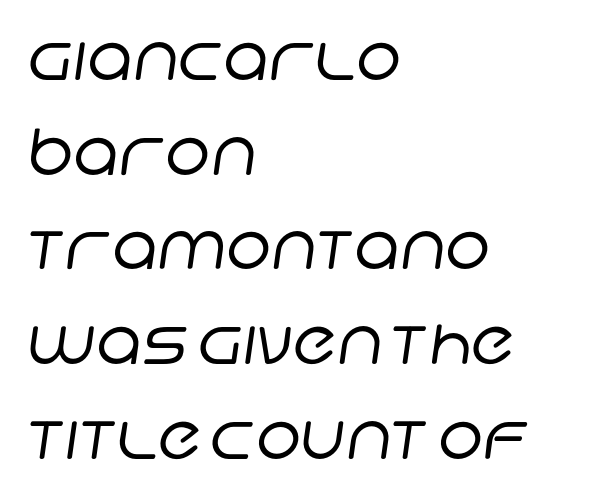
Q: Is the text bold? A: No.
Q: Is the typeface a serif or a sans-serif typeface? A: Sans-serif.
Q: Is the text underlined? A: No.
Q: How is the paragraph aligned? A: Left-aligned.
Q: Is the spacing between letters normal or unusually wide? A: Normal.
Q: Is the spacing between lines tight, normal or loose? A: Normal.
Q: Width (condensed, normal, or wide)? A: Normal.
Q: Stroke contrast? A: Low.
Q: x-height? A: Large.
Q: Monospaced? A: No.
